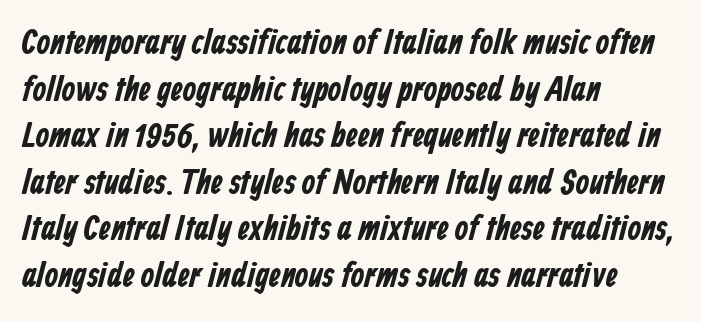
Q: Is the text bold? A: Yes.
Q: Is the typeface a serif or a sans-serif typeface? A: Sans-serif.
Q: Is the text underlined? A: No.
Q: How is the paragraph aligned? A: Left-aligned.
Q: Is the spacing between letters normal or unusually wide? A: Normal.
Q: Is the spacing between lines tight, normal or loose? A: Normal.
Q: Width (condensed, normal, or wide)? A: Condensed.
Q: Stroke contrast? A: Low.
Q: x-height? A: Medium.
Q: Monospaced? A: No.
